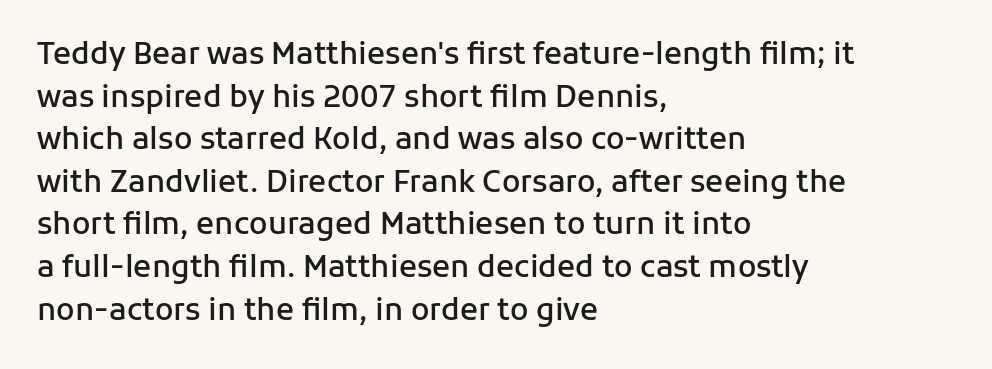
The image shows 30 px semibold sans-serif type, upright; set left-aligned, normal line spacing (1.42x), normal letter spacing, not underlined; low stroke contrast and a medium x-height.
